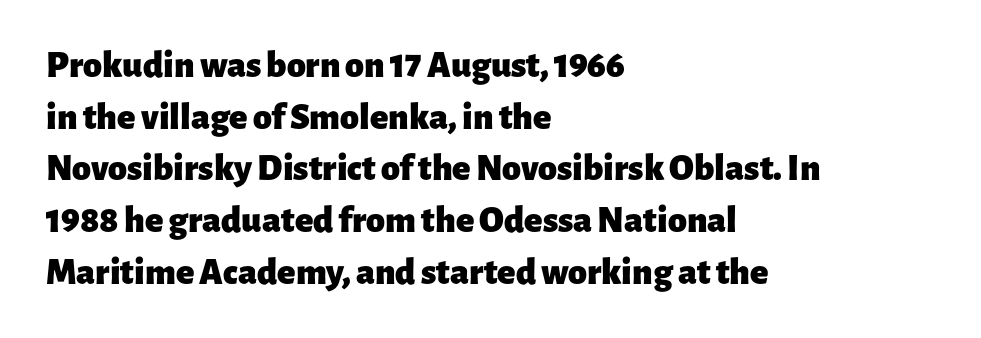
{"serif": "no", "italic": "no", "bold": "yes", "weight": "heavy", "width": "normal", "stroke_contrast": "low", "x_height": "medium", "monospaced": "no", "underline": "no", "align": "left", "line_spacing": "normal", "line_spacing_ratio": 1.36, "letter_spacing": "normal", "letter_spacing_em": 0.0, "glyph_px": 38}
